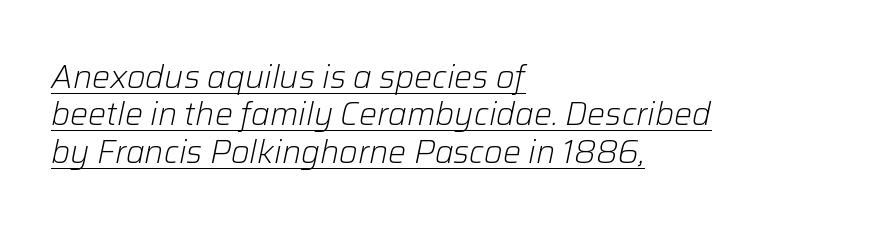
The image shows 32 px light type, italic (leaning right); set left-aligned, line spacing 1.17x, normal letter spacing, underlined; low stroke contrast and a medium x-height.
